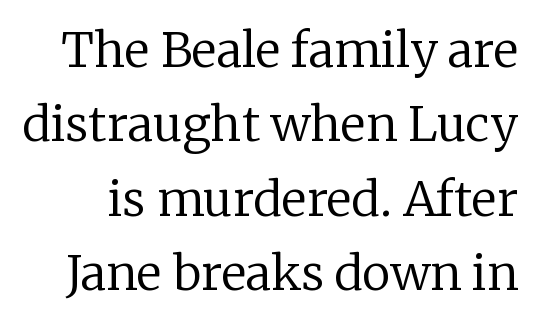
Q: Is the text bold? A: No.
Q: Is the text italic (slanted)? A: No, it is upright.
Q: Is the typeface a serif or a sans-serif typeface? A: Serif.
Q: Is the text underlined? A: No.
Q: Is the spacing between letters normal or unusually wide? A: Normal.
Q: Is the spacing between lines tight, normal or loose? A: Normal.
Q: Width (condensed, normal, or wide)? A: Normal.
Q: Stroke contrast? A: Low.
Q: x-height? A: Medium.
Q: Monospaced? A: No.
